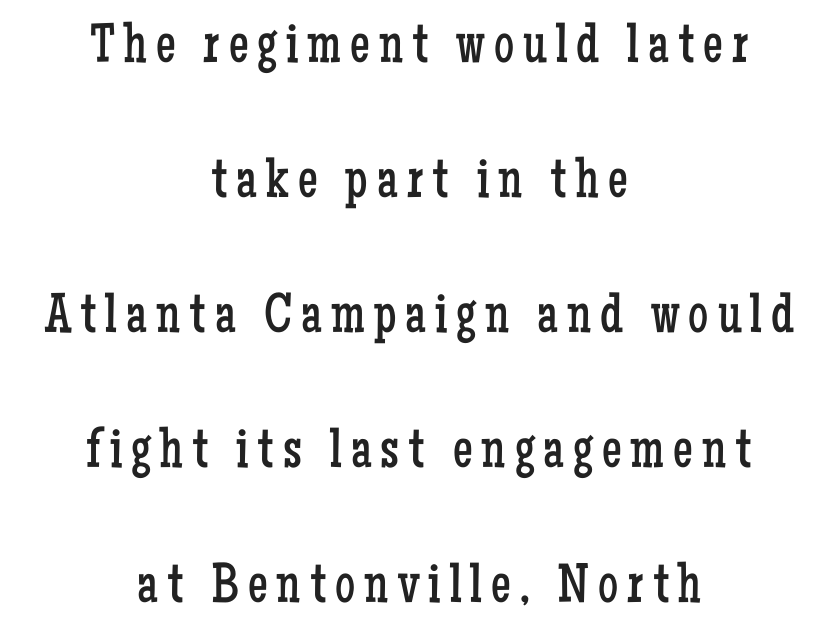
{"serif": "yes", "italic": "no", "bold": "no", "weight": "regular", "width": "condensed", "stroke_contrast": "low", "x_height": "medium", "monospaced": "no", "underline": "no", "align": "center", "line_spacing": "loose", "line_spacing_ratio": 2.41, "glyph_px": 56}
